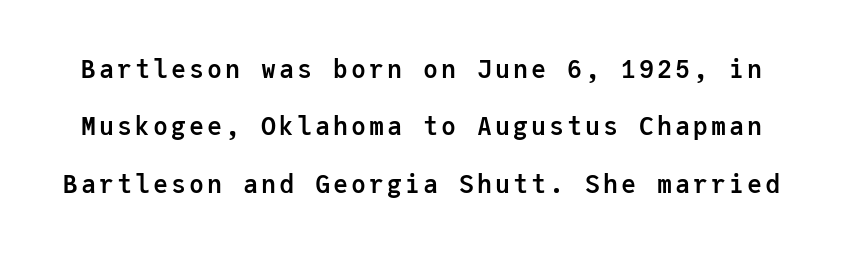
Q: Is the text bold? A: Yes.
Q: Is the text italic (slanted)? A: No, it is upright.
Q: Is the text underlined? A: No.
Q: Is the spacing between lines tight, normal or loose? A: Loose.
